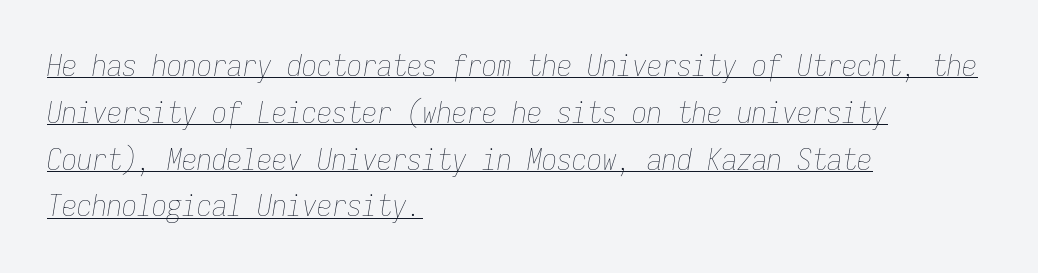
The image shows 30 px thin, condensed type, italic (leaning right), monospaced; set left-aligned, normal line spacing (1.56x), normal letter spacing, underlined; low stroke contrast and a medium x-height.
